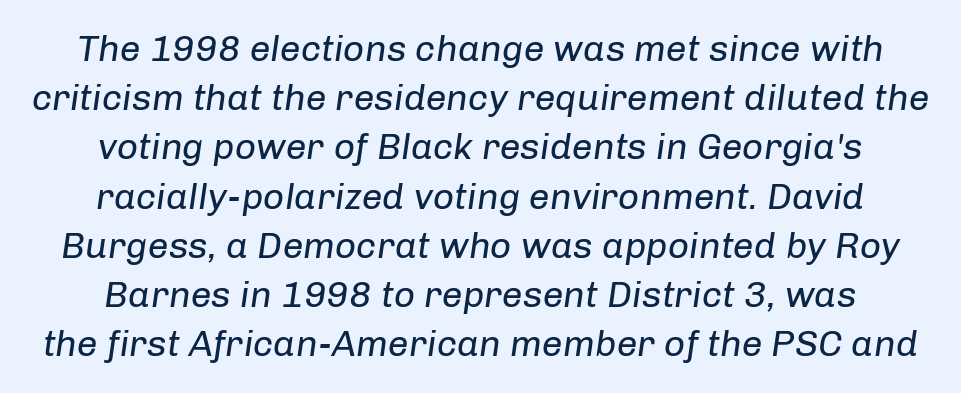
Q: Is the text bold? A: No.
Q: Is the text italic (slanted)? A: Yes, it leans right by about 8 degrees.
Q: Is the text underlined? A: No.
Q: How is the paragraph aligned? A: Centered.
Q: Is the spacing between letters normal or unusually wide? A: Normal.
Q: Is the spacing between lines tight, normal or loose? A: Normal.
Q: Width (condensed, normal, or wide)? A: Normal.
Q: Stroke contrast? A: Low.
Q: x-height? A: Medium.
Q: Monospaced? A: No.
